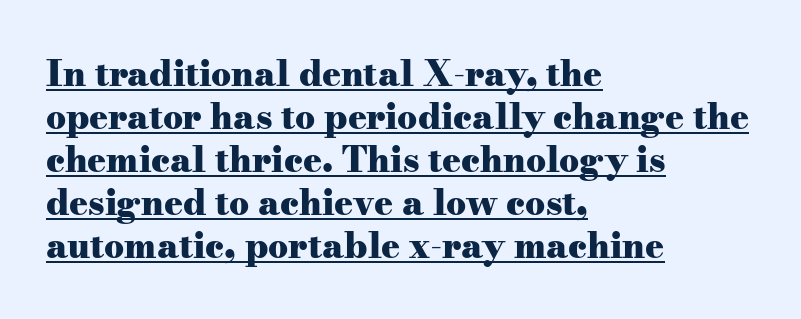
{"serif": "yes", "italic": "no", "bold": "yes", "weight": "heavy", "width": "wide", "stroke_contrast": "medium", "x_height": "small", "monospaced": "no", "underline": "yes", "align": "left", "line_spacing_ratio": 1.23, "letter_spacing": "normal", "letter_spacing_em": 0.0, "glyph_px": 35}
